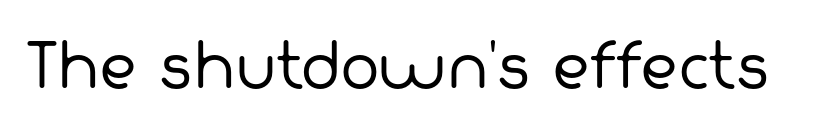
Q: Is the text bold? A: No.
Q: Is the typeface a serif or a sans-serif typeface? A: Sans-serif.
Q: Is the text underlined? A: No.
Q: Is the spacing between letters normal or unusually wide? A: Normal.
Q: Width (condensed, normal, or wide)? A: Normal.
Q: Stroke contrast? A: Low.
Q: x-height? A: Medium.
Q: Monospaced? A: No.
